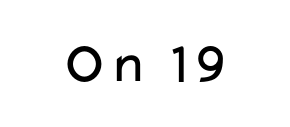
The image shows 58 px regular-weight, wide sans-serif type, upright; set normal letter spacing, not underlined; low stroke contrast and a medium x-height.
